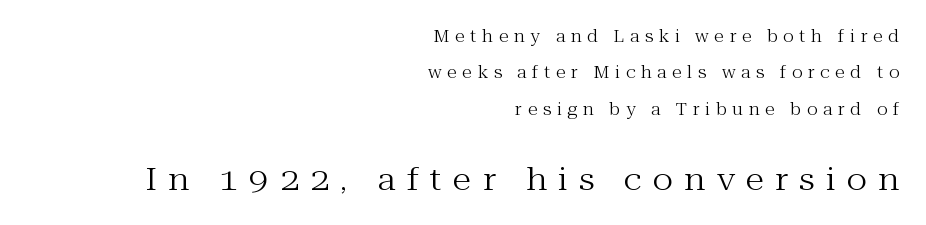
Q: Is the text bold? A: No.
Q: Is the text italic (slanted)? A: No, it is upright.
Q: Is the typeface a serif or a sans-serif typeface? A: Serif.
Q: Is the text underlined? A: No.
Q: How is the paragraph aligned? A: Right-aligned.
Q: Is the spacing between letters normal or unusually wide? A: Unusually wide.
Q: Is the spacing between lines tight, normal or loose? A: Loose.
Q: Which block of text is set in a larger size, the first (top) or the second (bottom)? A: The second (bottom) one.
Q: Width (condensed, normal, or wide)? A: Normal.
Q: Stroke contrast? A: Medium.
Q: x-height? A: Medium.
Q: Monospaced? A: No.
